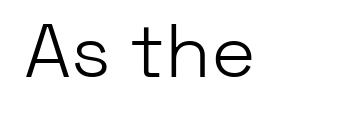
Character widths vary here, with narrow letters taking less room than wide ones. The string is rendered with underlining switched off. The font family rendered here belongs to the sans-serif group. Nothing unusual about the tracking: characters are spaced as the font intends. Counters stay open thanks to moderate or lighter strokes.
